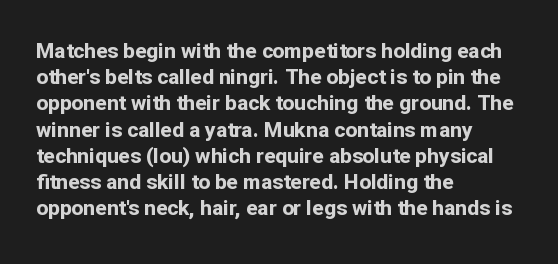
Does the weight exceed regular? Yes, all the way to bold. A typesetter would mark this as roman, not italic. The glyphs are unaccompanied by any horizontal stroke below them. Interline gaps are of average width in this sample. The horizontal fit of the characters is conventional and even.
